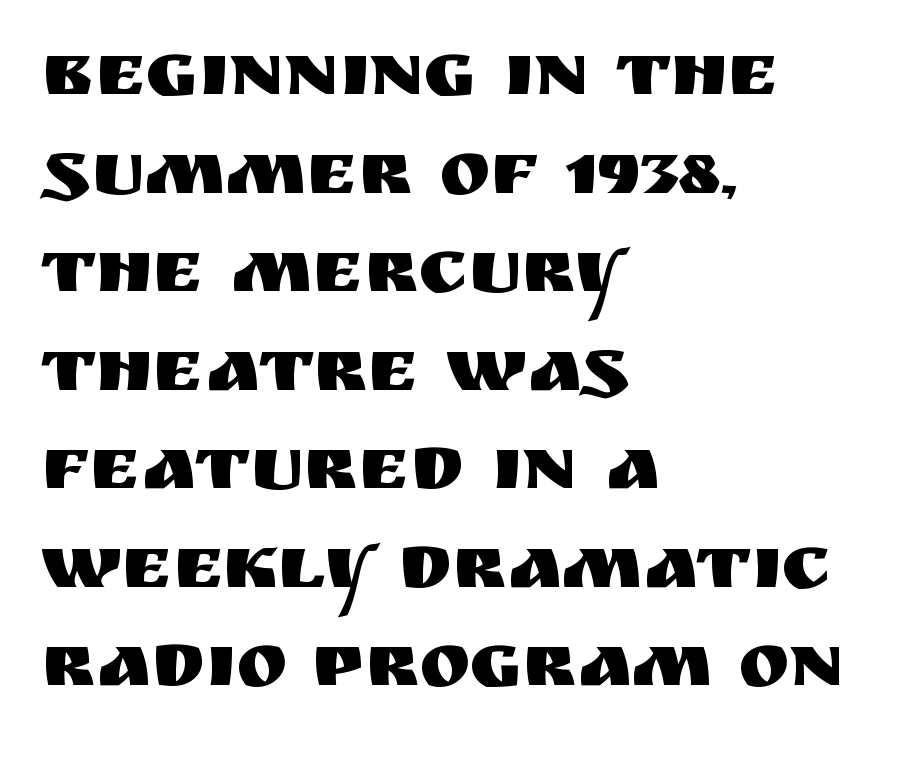
{"serif": "no", "italic": "no", "width": "normal", "stroke_contrast": "medium", "x_height": "large", "monospaced": "no", "underline": "no", "align": "left", "line_spacing": "normal", "line_spacing_ratio": 1.28, "letter_spacing": "normal", "letter_spacing_em": 0.0, "glyph_px": 77}
